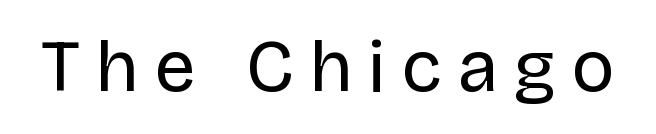
The font family rendered here belongs to the sans-serif group. Is there any slant? The stems are plumb. The passage shown is not underscored anywhere. Each letter keeps its own natural width here, so spacing adapts to shape. Ink coverage per letter is moderate at most.
